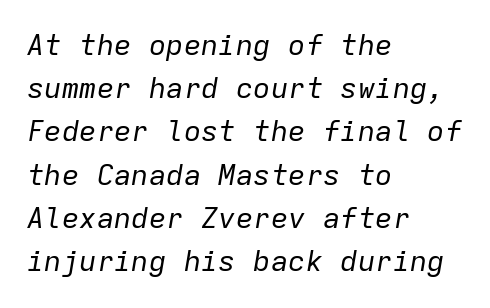
{"italic": "yes", "lean": "right", "slant_degrees": 9, "bold": "no", "weight": "regular", "width": "normal", "stroke_contrast": "low", "x_height": "medium", "monospaced": "yes", "underline": "no", "align": "left", "line_spacing": "normal", "line_spacing_ratio": 1.49, "letter_spacing": "normal", "letter_spacing_em": 0.0, "glyph_px": 29}
